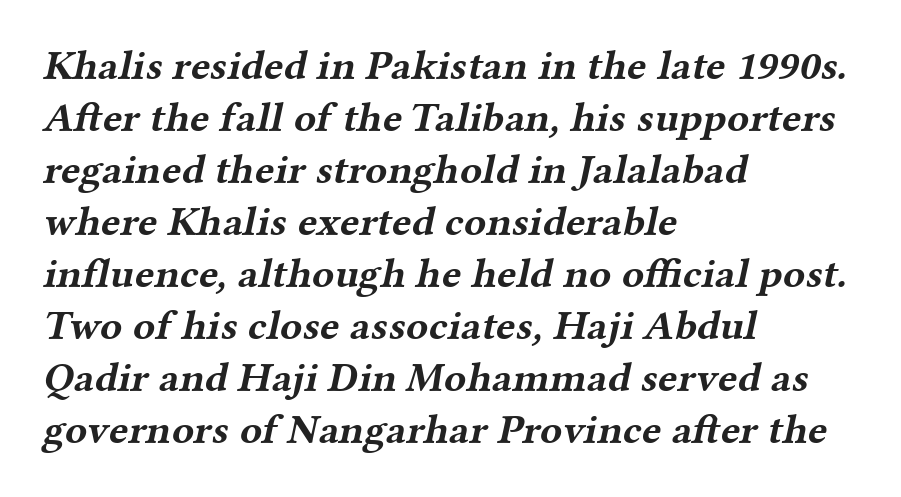
The image shows 41 px bold, wide serif type; set left-aligned, normal line spacing (1.27x), normal letter spacing, not underlined; medium stroke contrast and a medium x-height.
